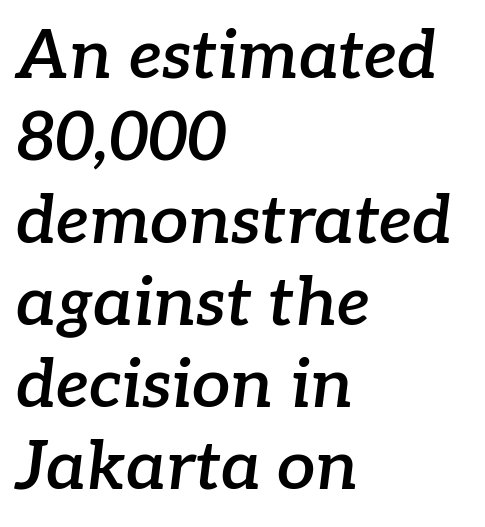
A serif font was chosen for this passage. Emphasis by weight is partial: semibold. Any mark beneath the type? The region is blank. It's the slanting kind of type. Note the varied advance widths — an 'i' is clearly narrower than an 'm'.
